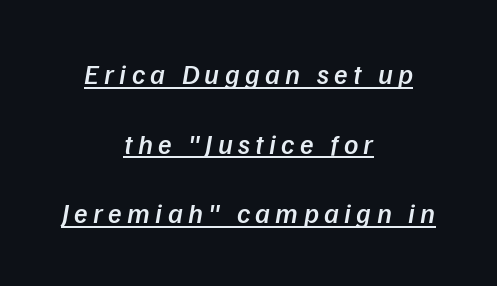
{"serif": "no", "bold": "semi", "weight": "semibold", "width": "normal", "stroke_contrast": "low", "x_height": "medium", "monospaced": "no", "underline": "yes", "align": "center", "line_spacing": "loose", "line_spacing_ratio": 2.49, "glyph_px": 28}
